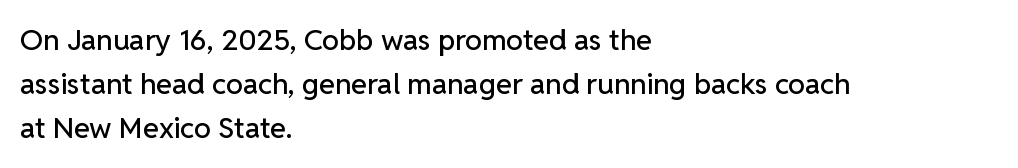
{"serif": "no", "italic": "no", "width": "normal", "stroke_contrast": "low", "x_height": "medium", "monospaced": "no", "underline": "no", "align": "left", "line_spacing": "normal", "line_spacing_ratio": 1.52, "letter_spacing": "normal", "letter_spacing_em": 0.0, "glyph_px": 29}
